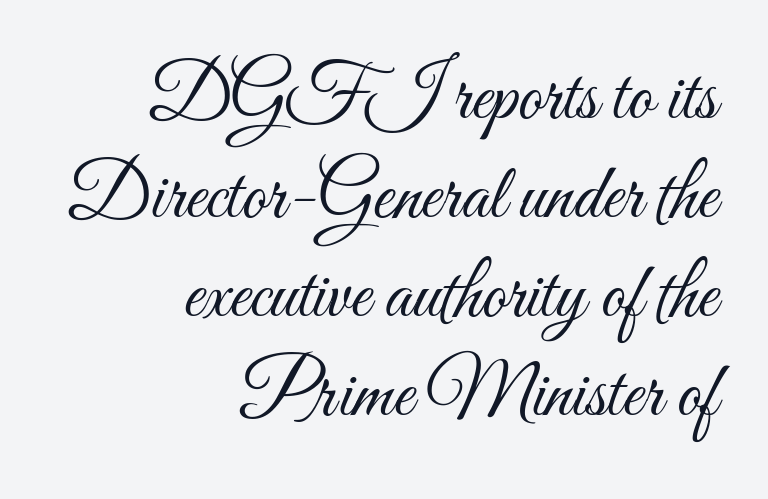
Q: Is the text bold? A: No.
Q: Is the text italic (slanted)? A: Yes.
Q: Is the text underlined? A: No.
Q: How is the paragraph aligned? A: Right-aligned.
Q: Is the spacing between letters normal or unusually wide? A: Normal.
Q: Is the spacing between lines tight, normal or loose? A: Normal.
Q: Width (condensed, normal, or wide)? A: Condensed.
Q: Stroke contrast? A: Medium.
Q: x-height? A: Small.
Q: Monospaced? A: No.
